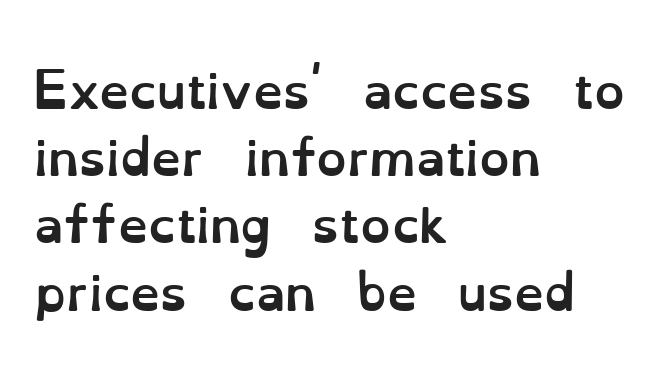
Weight: bold. Glance below the letters and you will spot only blank space. Vertically, the passage feels balanced, rows spaced as you'd expect. This sample uses an upright cut, with every glyph sitting square on the baseline. Alignment: flush left. The face used here is proportionally spaced, like ordinary book or web type.
